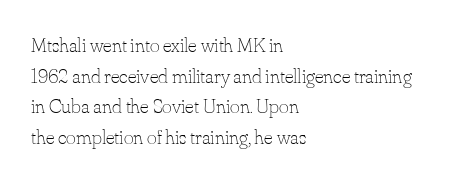
Q: Is the text bold? A: No.
Q: Is the text italic (slanted)? A: No, it is upright.
Q: Is the text underlined? A: No.
Q: How is the paragraph aligned? A: Left-aligned.
Q: Is the spacing between letters normal or unusually wide? A: Normal.
Q: Is the spacing between lines tight, normal or loose? A: Normal.
